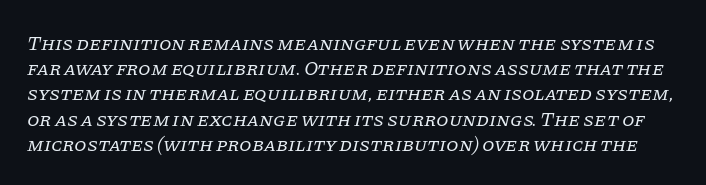
Q: Is the text bold? A: No.
Q: Is the text italic (slanted)? A: Yes, it leans right by about 11 degrees.
Q: Is the text underlined? A: No.
Q: Is the spacing between letters normal or unusually wide? A: Normal.
Q: Is the spacing between lines tight, normal or loose? A: Normal.
